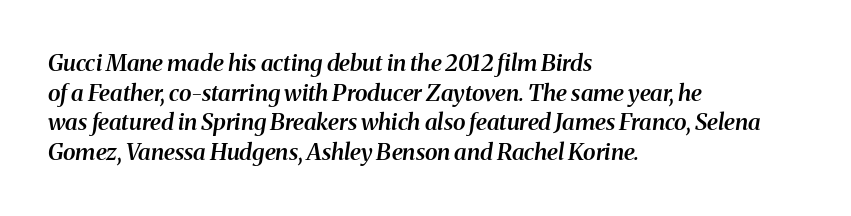
{"italic": "yes", "lean": "right", "slant_degrees": 8, "bold": "semi", "underline": "no", "align": "left", "line_spacing": "normal", "line_spacing_ratio": 1.29, "letter_spacing": "normal", "letter_spacing_em": 0.0, "glyph_px": 23}
